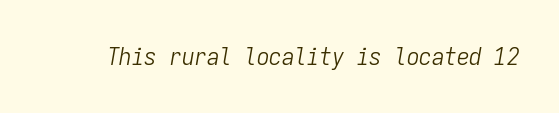
The image shows 25 px text type, italic (leaning right); set normal letter spacing, not underlined.
